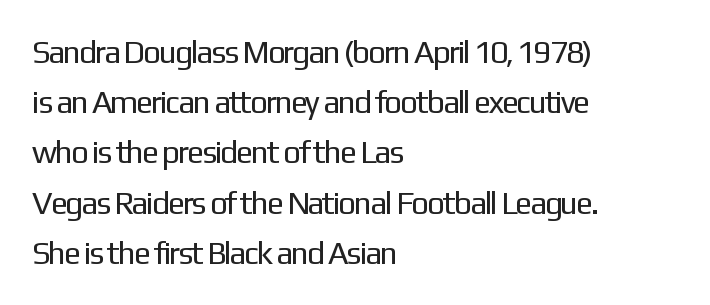
Caption: face not bold, strokes unweighted. Any mark beneath the type? The region is blank. In terms of letterform style, serifs are entirely absent. The typography opts for an upright posture over an oblique one. The ragged edge is on the right, which tells us the setting is flush left. The horizontal fit of the characters is conventional and even.
